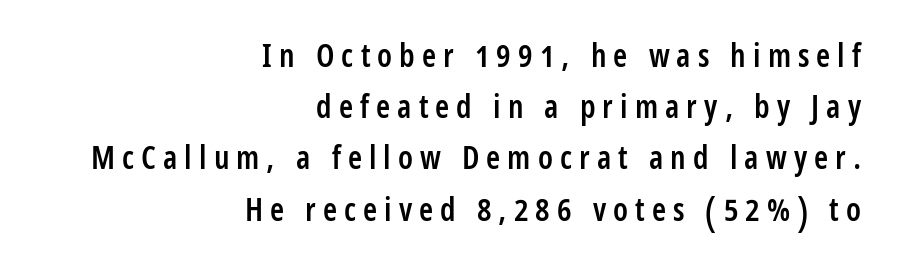
These lines have a slow, spaced-out rhythm from letter to letter. A flush-right, rag-left setting is used for this passage. It's the straight-up-and-down kind of type. The lines sit at an ordinary, default distance from one another. This rendering employs a face without finishing strokes, i.e., a sans-serif.
